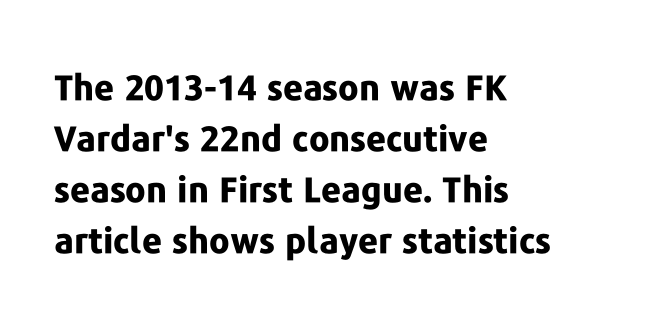
The image shows 35 px bold sans-serif type, upright; set left-aligned, normal line spacing (1.46x), normal letter spacing, not underlined; low stroke contrast and a medium x-height.
